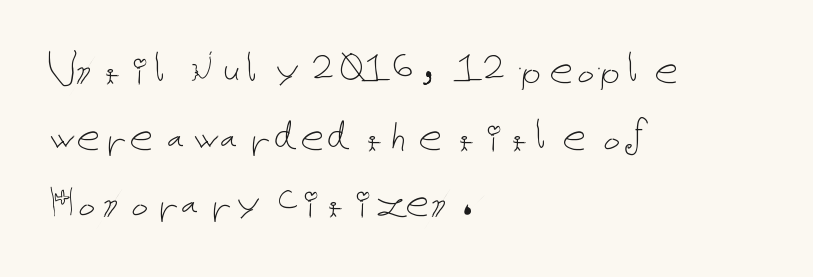
{"italic": "no", "bold": "no", "weight": "thin", "width": "normal", "stroke_contrast": "low", "x_height": "medium", "underline": "no", "align": "left", "line_spacing": "normal", "line_spacing_ratio": 1.42, "letter_spacing": "normal", "letter_spacing_em": 0.0, "glyph_px": 47}
